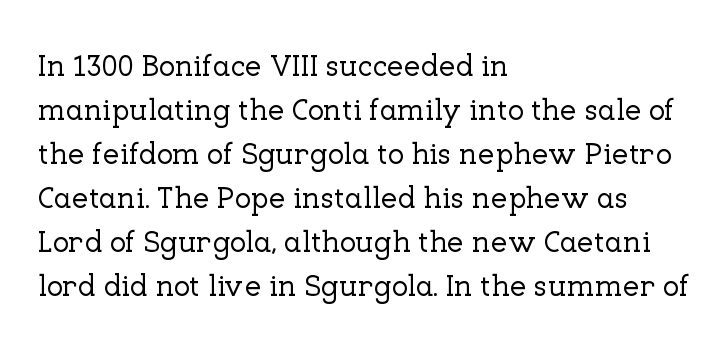
In terms of posture, this sample is upright. Compared with a centered layout, this one pins lines to the left instead. Quick note: underline off. I'd call this a serif setting — the letters wear small feet. Evenly set lines give the paragraph a standard silhouette.
